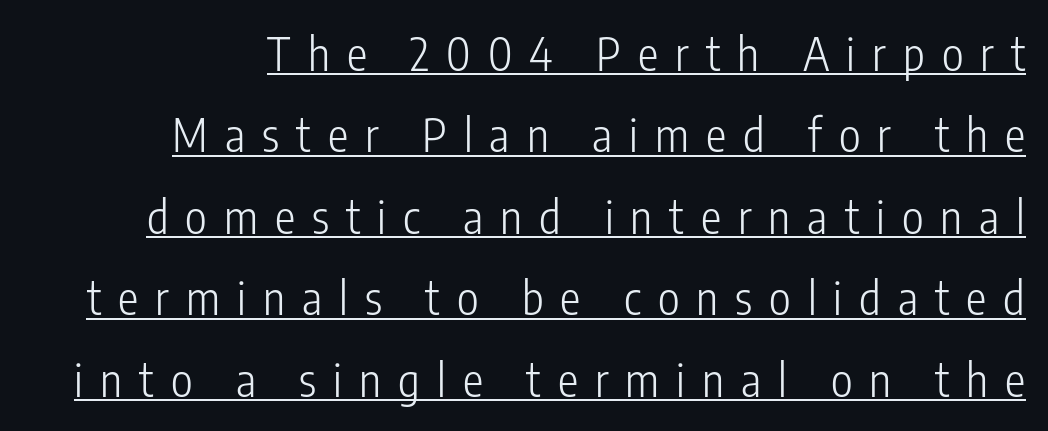
Does extra space separate the letters? Yes, quite a lot of it. Somebody hit Ctrl+U on this one — the words are underlined. I'd call this a sans setting — the letters go barefoot. The face looks like a standard text weight, possibly lighter.
